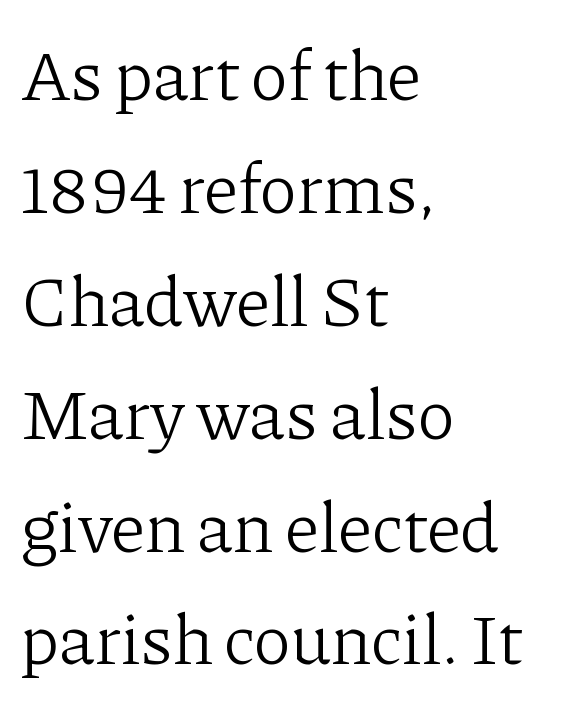
The image shows 71 px light serif type, upright; set left-aligned, normal line spacing (1.59x), normal letter spacing, not underlined; low stroke contrast and a medium x-height.
